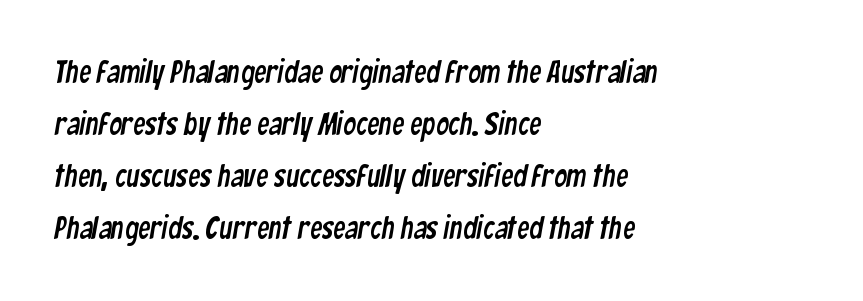
{"serif": "no", "width": "condensed", "stroke_contrast": "low", "x_height": "medium", "monospaced": "no", "underline": "no", "align": "left", "line_spacing": "normal", "line_spacing_ratio": 1.68, "letter_spacing": "normal", "letter_spacing_em": 0.0, "glyph_px": 31}
